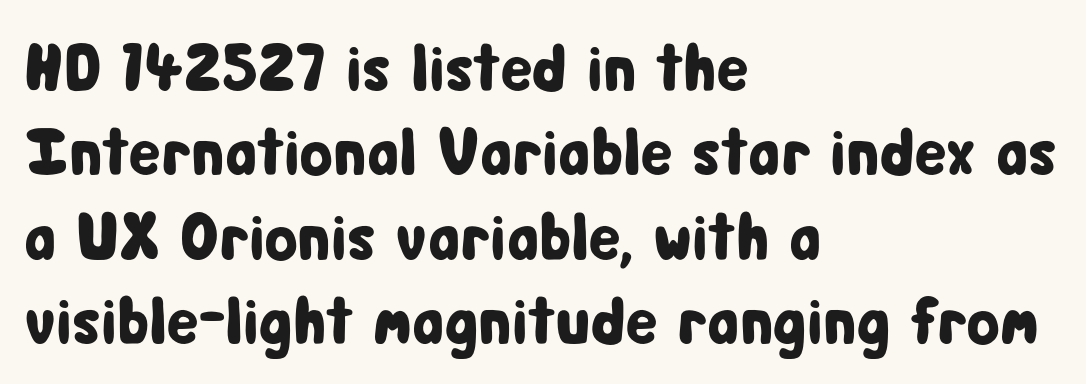
Q: Is the text italic (slanted)? A: No, it is upright.
Q: Is the typeface a serif or a sans-serif typeface? A: Sans-serif.
Q: Is the text underlined? A: No.
Q: How is the paragraph aligned? A: Left-aligned.
Q: Is the spacing between letters normal or unusually wide? A: Normal.
Q: Is the spacing between lines tight, normal or loose? A: Normal.
Q: Width (condensed, normal, or wide)? A: Condensed.
Q: Stroke contrast? A: Low.
Q: x-height? A: Medium.
Q: Monospaced? A: No.
